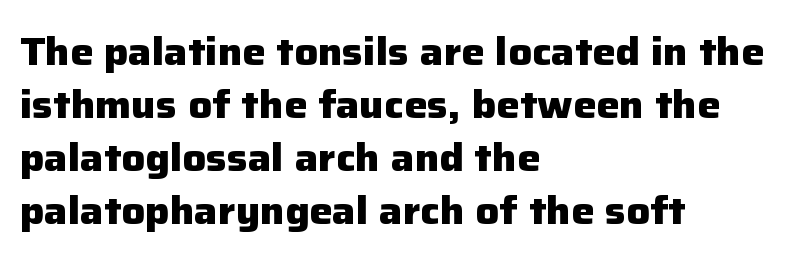
The image shows 39 px heavy sans-serif type, upright; set left-aligned, normal line spacing (1.36x), normal letter spacing, not underlined; low stroke contrast and a medium x-height.
